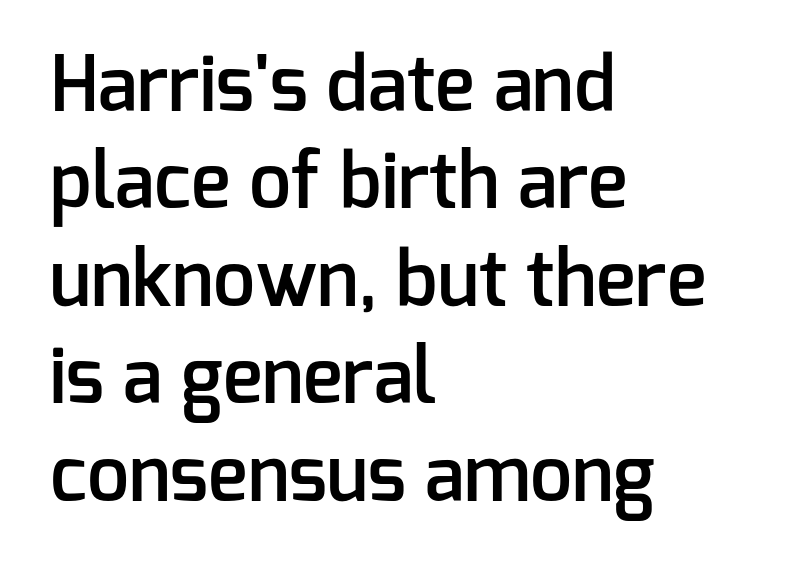
These lines are composed in type without serifs. This is roman type, the default non-slanted kind. No extra tracking has been applied to these lines. Normally led — the rows are evenly, conventionally spaced. A somewhat darkened texture: the type is semibold rather than bold. The face used here is proportionally spaced, like ordinary book or web type.
